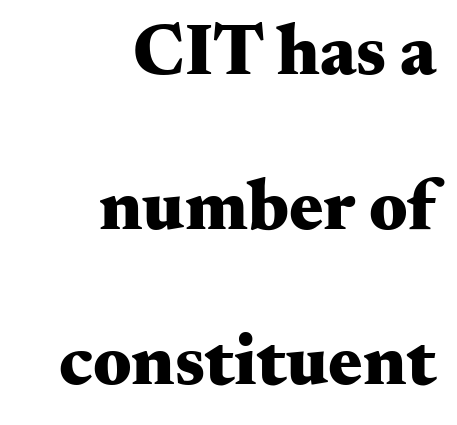
{"serif": "yes", "italic": "no", "bold": "yes", "weight": "heavy", "width": "wide", "stroke_contrast": "medium", "x_height": "small", "monospaced": "no", "underline": "no", "align": "right", "line_spacing": "loose", "line_spacing_ratio": 2.15, "letter_spacing": "normal", "letter_spacing_em": 0.0, "glyph_px": 72}
